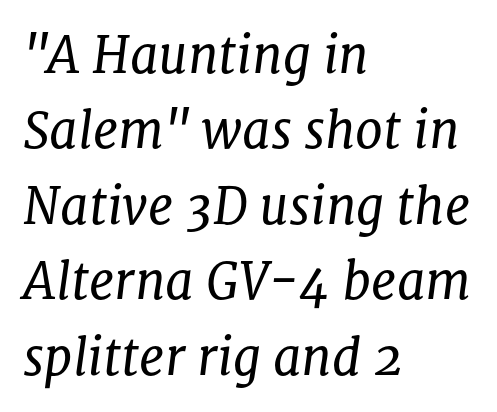
Quick note: interline space is typical. The area under the type is left untouched. This sample uses a serif face. Glyph-to-glyph distance matches everyday printed text.
